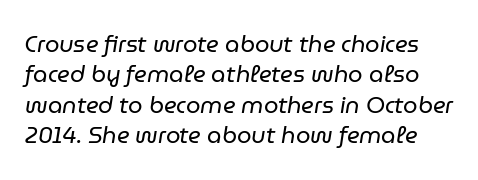
The image shows 23 px text type, italic (leaning right); set normal line spacing (1.32x), normal letter spacing, not underlined.
